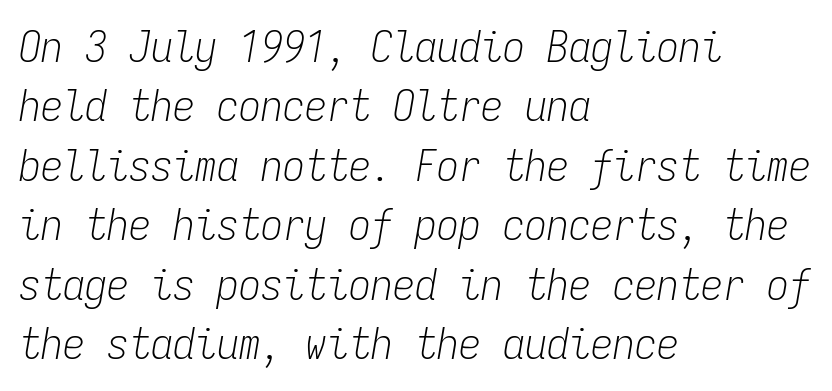
{"italic": "yes", "lean": "right", "slant_degrees": 9, "bold": "no", "weight": "light", "width": "condensed", "stroke_contrast": "low", "x_height": "medium", "monospaced": "yes", "underline": "no", "align": "left", "line_spacing": "normal", "line_spacing_ratio": 1.35, "letter_spacing": "normal", "letter_spacing_em": 0.0, "glyph_px": 44}
